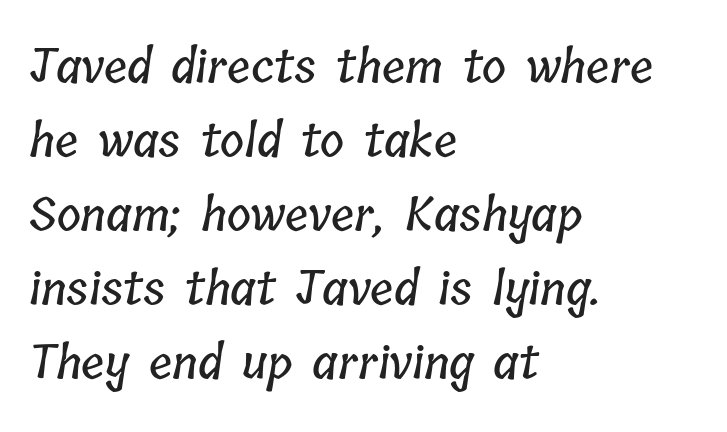
Q: Is the text underlined? A: No.
Q: How is the paragraph aligned? A: Left-aligned.
Q: Is the spacing between letters normal or unusually wide? A: Normal.
Q: Is the spacing between lines tight, normal or loose? A: Normal.
Q: Width (condensed, normal, or wide)? A: Condensed.
Q: Stroke contrast? A: Low.
Q: x-height? A: Medium.
Q: Monospaced? A: No.
